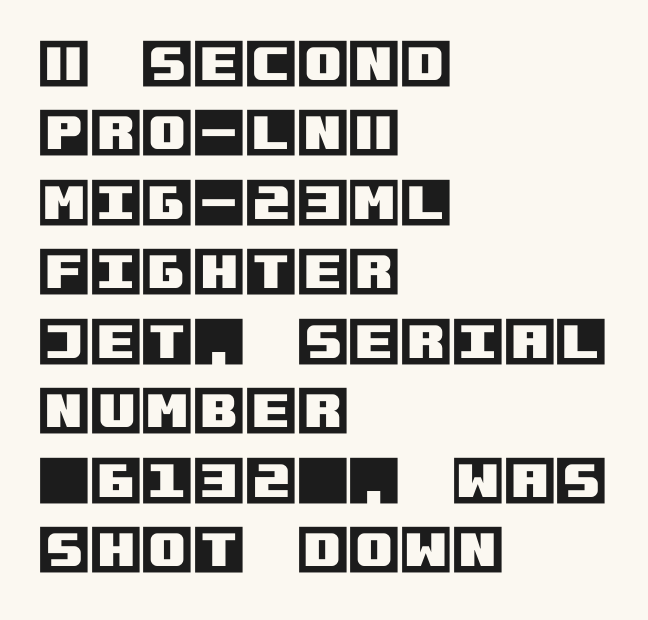
The image shows 53 px text type, upright; set left-aligned, normal line spacing (1.31x), normal letter spacing, not underlined; a large x-height.
